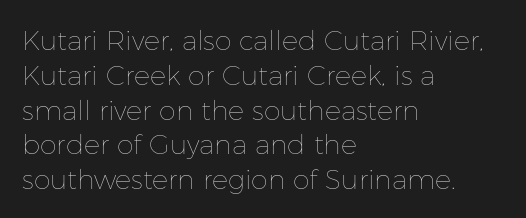
This sample keeps an unexceptional amount of space between lines. Characters remain perfectly vertical along every line. The gap between lines stays unmarked. Is this a heavy cut? Hardly; it is regular or lighter.
